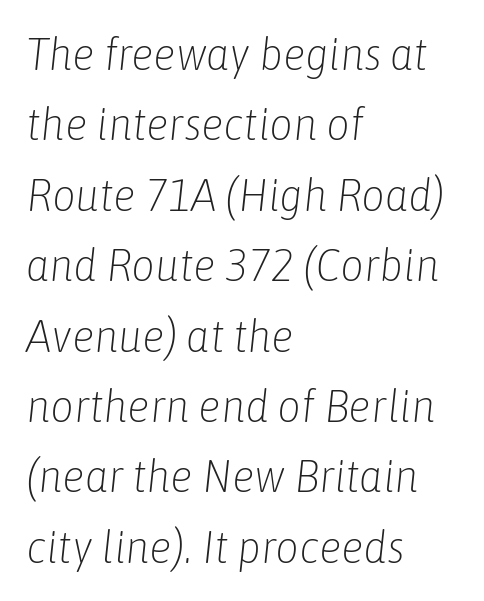
The paragraph has a hard left edge and a soft right edge. The rows are spaced the way most documents space them. The face used here is proportionally spaced, like ordinary book or web type. Slant detected: the letters are inclined. Type without underlining. Is the stroke heavy? The answer is a plain regular-or-lighter.
